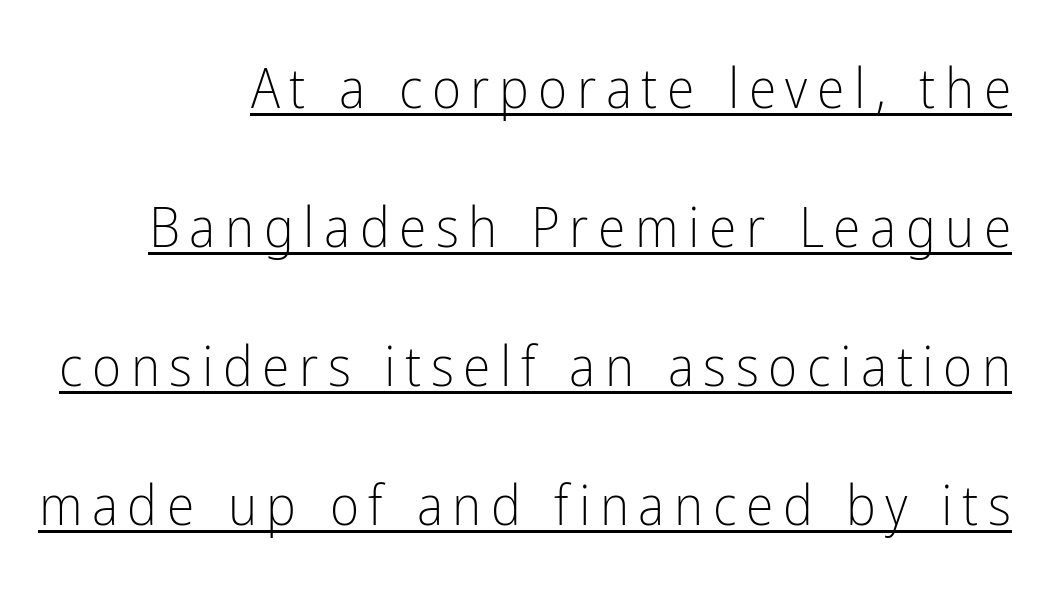
{"serif": "no", "italic": "no", "bold": "no", "weight": "light", "width": "condensed", "stroke_contrast": "low", "x_height": "medium", "monospaced": "no", "underline": "yes", "align": "right", "line_spacing": "loose", "line_spacing_ratio": 2.48, "glyph_px": 56}
